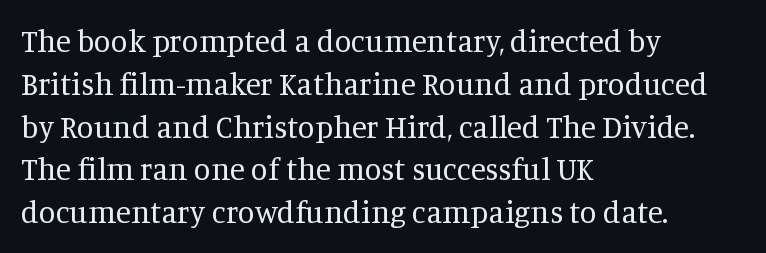
Q: Is the text bold? A: No.
Q: Is the text italic (slanted)? A: No, it is upright.
Q: Is the typeface a serif or a sans-serif typeface? A: Serif.
Q: Is the text underlined? A: No.
Q: How is the paragraph aligned? A: Left-aligned.
Q: Is the spacing between letters normal or unusually wide? A: Normal.
Q: Is the spacing between lines tight, normal or loose? A: Normal.
Q: Width (condensed, normal, or wide)? A: Normal.
Q: Stroke contrast? A: Medium.
Q: x-height? A: Large.
Q: Monospaced? A: No.
